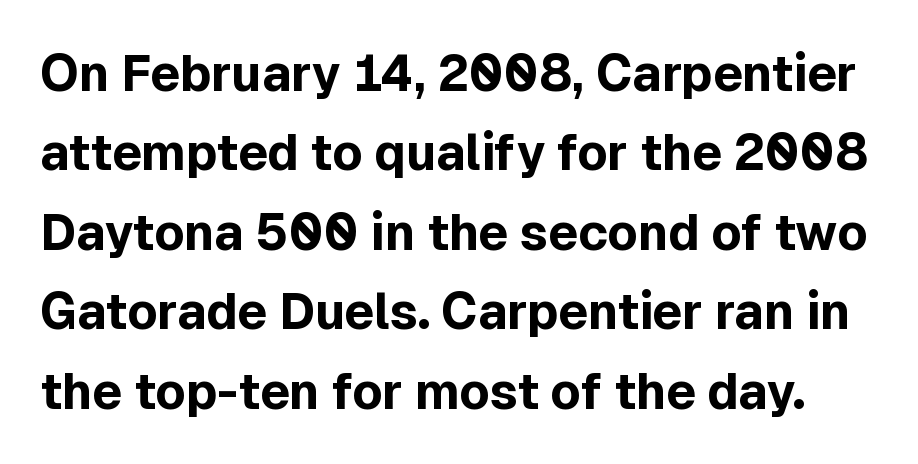
{"serif": "no", "italic": "no", "bold": "yes", "weight": "bold", "width": "normal", "x_height": "medium", "monospaced": "no", "underline": "no", "line_spacing": "normal", "line_spacing_ratio": 1.59, "letter_spacing": "normal", "letter_spacing_em": 0.0, "glyph_px": 50}
